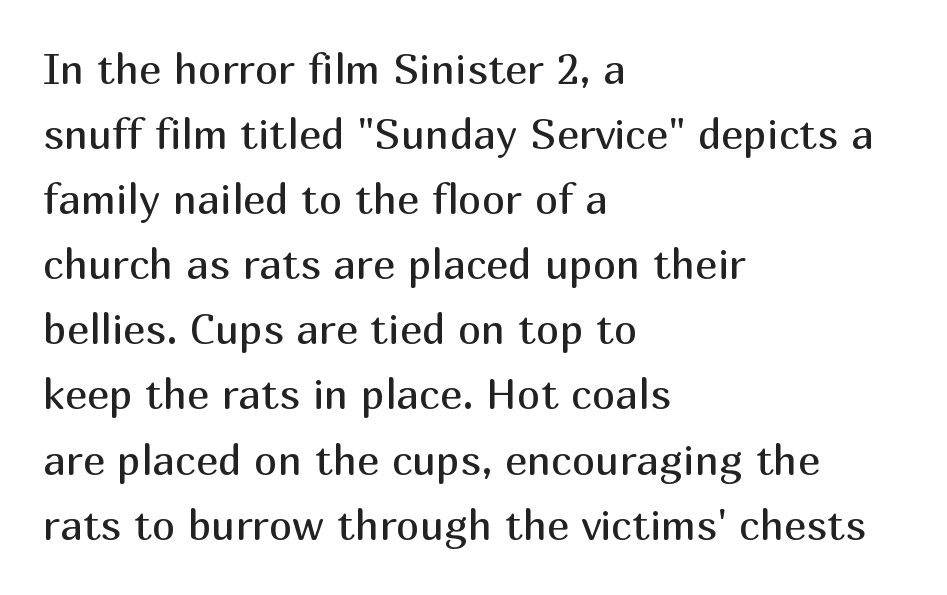
Normally led — the rows are evenly, conventionally spaced. Do the characters align in a grid? No, the font is proportional. The lines in this sample share a left origin and differ only in where they stop. No chunkiness to these letters — they're not bold. Observe the absence of serifs on each vertical stroke in this sample. The face used here is rendered with its standard letterfit.
